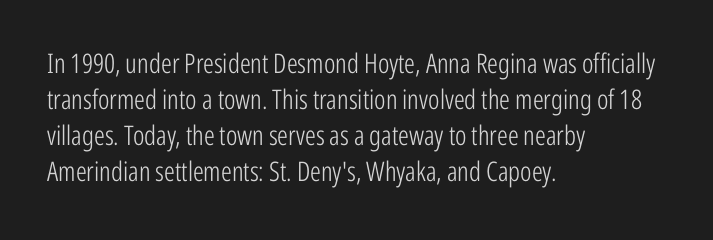
A clean baseline with only descenders dipping below it. The letters stand upright; this is a roman face. The letterforms sit shoulder to shoulder at normal distance. The compositor pushed each line to the left boundary.
